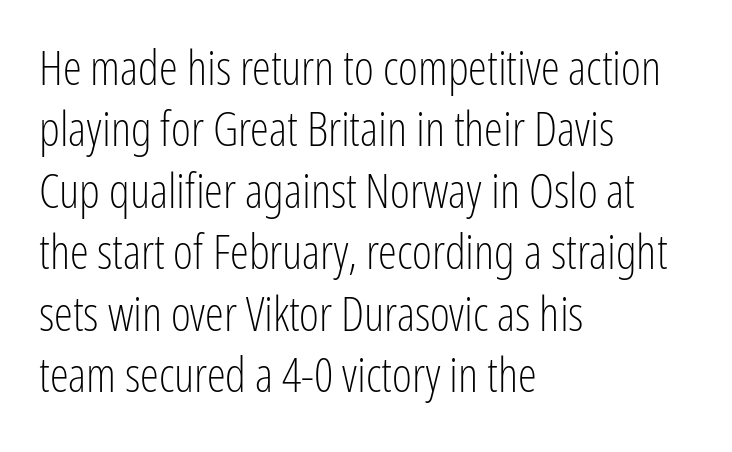
{"serif": "no", "italic": "no", "bold": "no", "weight": "light", "width": "condensed", "stroke_contrast": "low", "x_height": "medium", "monospaced": "no", "underline": "no", "align": "left", "line_spacing": "normal", "line_spacing_ratio": 1.28, "letter_spacing": "normal", "letter_spacing_em": 0.0, "glyph_px": 48}
